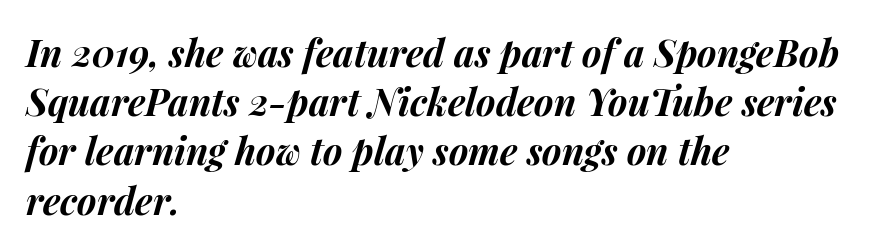
{"italic": "yes", "lean": "right", "slant_degrees": 15, "bold": "yes", "weight": "bold", "width": "normal", "stroke_contrast": "medium", "x_height": "medium", "monospaced": "no", "underline": "no", "align": "left", "line_spacing": "normal", "line_spacing_ratio": 1.33, "letter_spacing": "normal", "letter_spacing_em": 0.0, "glyph_px": 37}
